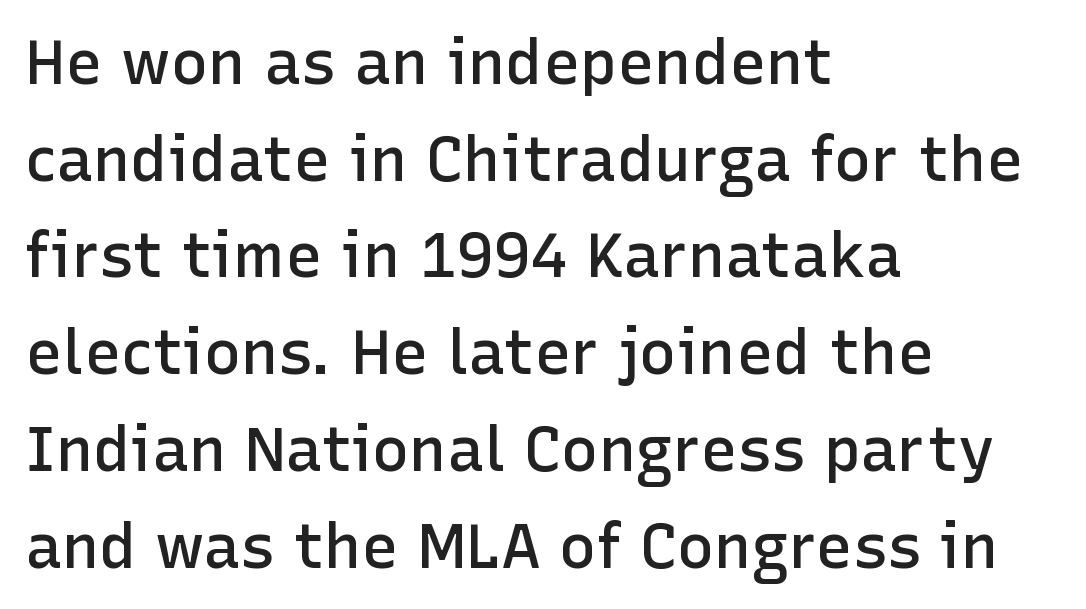
Q: Is the text bold? A: Semi-bold.
Q: Is the text italic (slanted)? A: No, it is upright.
Q: Is the typeface a serif or a sans-serif typeface? A: Sans-serif.
Q: Is the text underlined? A: No.
Q: How is the paragraph aligned? A: Left-aligned.
Q: Is the spacing between letters normal or unusually wide? A: Normal.
Q: Is the spacing between lines tight, normal or loose? A: Normal.
Q: Width (condensed, normal, or wide)? A: Normal.
Q: Stroke contrast? A: Low.
Q: x-height? A: Medium.
Q: Monospaced? A: No.
